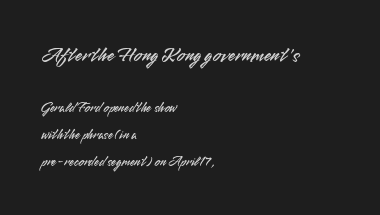
Q: Is the text italic (slanted)? A: Yes.
Q: Is the text underlined? A: No.
Q: How is the paragraph aligned? A: Left-aligned.
Q: Is the spacing between letters normal or unusually wide? A: Normal.
Q: Is the spacing between lines tight, normal or loose? A: Loose.
Q: Which block of text is set in a larger size, the first (top) or the second (bottom)? A: The first (top) one.
